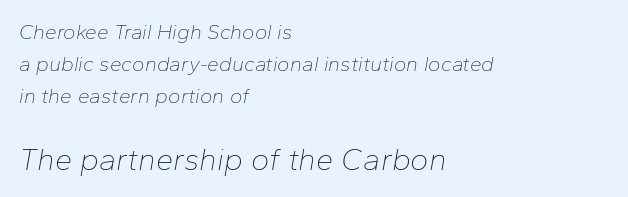
Q: Is the text bold? A: No.
Q: Is the text italic (slanted)? A: Yes, it leans right by about 10 degrees.
Q: Is the text underlined? A: No.
Q: How is the paragraph aligned? A: Left-aligned.
Q: Is the spacing between letters normal or unusually wide? A: Normal.
Q: Is the spacing between lines tight, normal or loose? A: Normal.
Q: Which block of text is set in a larger size, the first (top) or the second (bottom)? A: The second (bottom) one.
Q: Width (condensed, normal, or wide)? A: Normal.
Q: Stroke contrast? A: Low.
Q: x-height? A: Medium.
Q: Monospaced? A: No.
